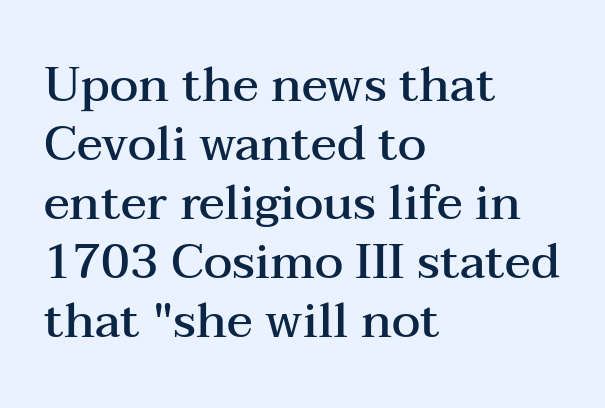
These lines keep a tight, regular rhythm from letter to letter. This sample has the flowing, uneven cadence of proportional lettering. These lines carry some extra weight — a demibold, not a full bold. Every row of glyphs begins at an identical x-position on the left. Does the type have serifs? Yes, each stem ends in a small foot.
